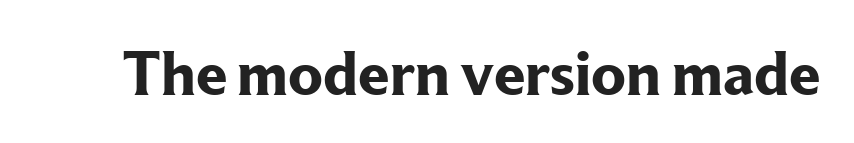
The image shows 63 px bold serif type, upright; set normal letter spacing, not underlined; low stroke contrast and a medium x-height.
